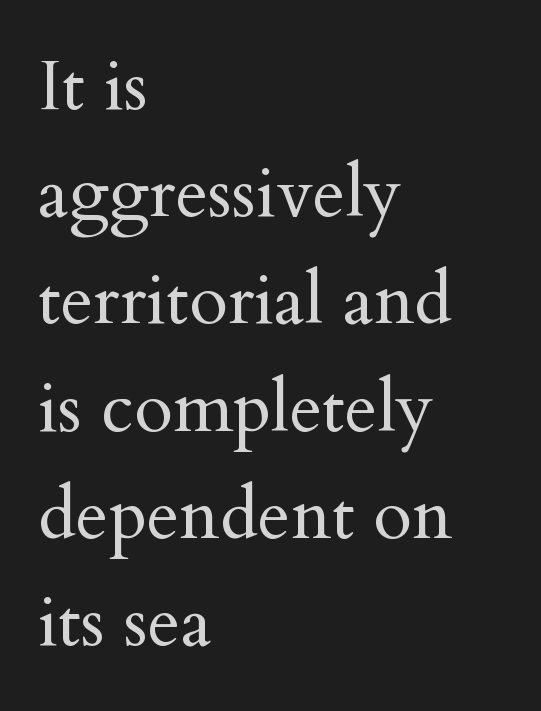
{"serif": "yes", "italic": "no", "bold": "no", "weight": "regular", "width": "normal", "stroke_contrast": "medium", "x_height": "small", "monospaced": "no", "underline": "no", "align": "left", "line_spacing": "normal", "line_spacing_ratio": 1.51, "letter_spacing": "normal", "letter_spacing_em": 0.0, "glyph_px": 71}
